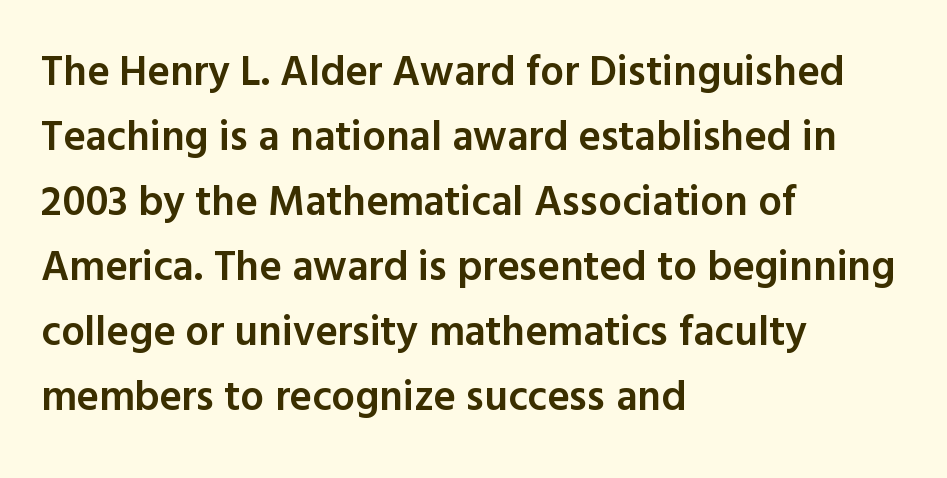
{"serif": "no", "italic": "no", "bold": "semi", "weight": "semibold", "width": "normal", "x_height": "medium", "monospaced": "no", "underline": "no", "align": "left", "line_spacing": "normal", "line_spacing_ratio": 1.55, "letter_spacing": "normal", "letter_spacing_em": 0.0, "glyph_px": 42}
